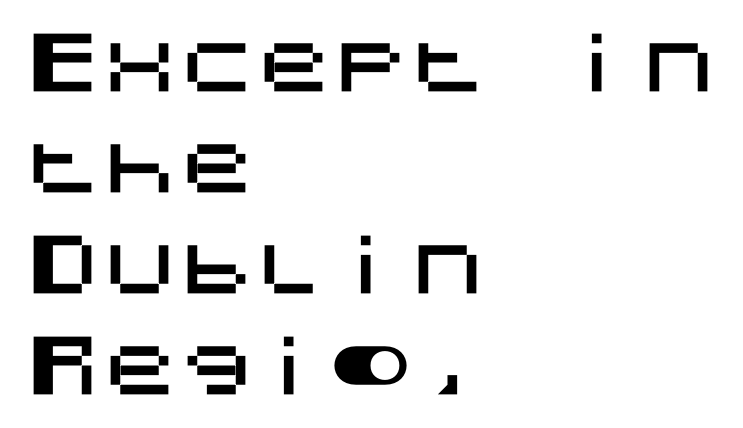
{"serif": "no", "italic": "no", "width": "normal", "stroke_contrast": "medium", "x_height": "large", "underline": "no", "align": "left", "line_spacing": "normal", "line_spacing_ratio": 1.31, "letter_spacing": "normal", "letter_spacing_em": 0.0, "glyph_px": 77}
